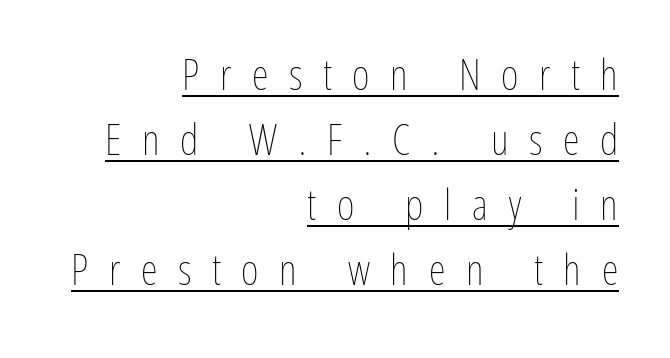
Q: Is the text bold? A: No.
Q: Is the text italic (slanted)? A: No, it is upright.
Q: Is the text underlined? A: Yes.
Q: How is the paragraph aligned? A: Right-aligned.
Q: Is the spacing between letters normal or unusually wide? A: Unusually wide.
Q: Is the spacing between lines tight, normal or loose? A: Normal.
Q: Width (condensed, normal, or wide)? A: Condensed.
Q: Stroke contrast? A: Low.
Q: x-height? A: Medium.
Q: Monospaced? A: No.
